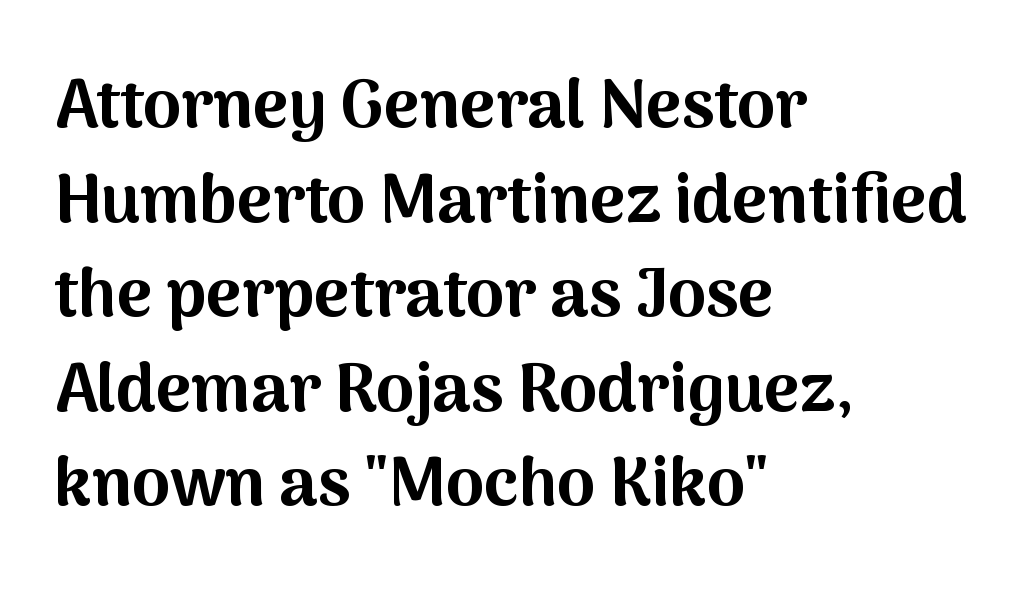
The image shows 68 px bold sans-serif type, upright; set left-aligned, normal line spacing (1.39x), normal letter spacing, not underlined; medium stroke contrast and a medium x-height.
